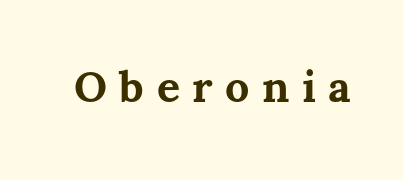
The image shows 43 px bold type, upright; set unusually wide letter spacing (+0.29 em), not underlined; medium stroke contrast and a medium x-height.
